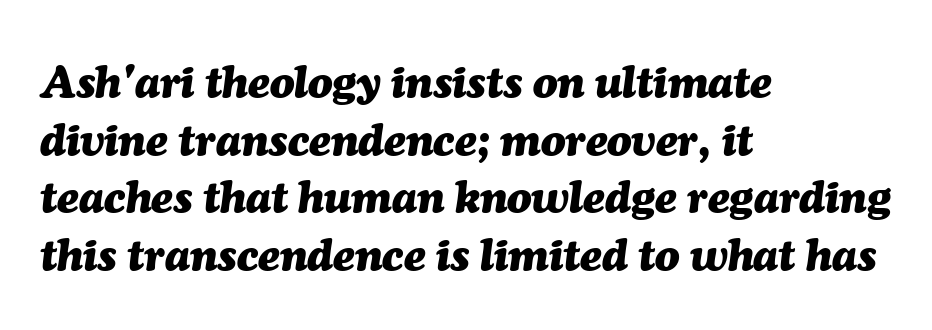
Q: Is the text bold? A: Yes.
Q: Is the text italic (slanted)? A: Yes, it leans right by about 7 degrees.
Q: Is the text underlined? A: No.
Q: How is the paragraph aligned? A: Left-aligned.
Q: Is the spacing between letters normal or unusually wide? A: Normal.
Q: Is the spacing between lines tight, normal or loose? A: Normal.
Q: Width (condensed, normal, or wide)? A: Normal.
Q: Stroke contrast? A: Medium.
Q: x-height? A: Medium.
Q: Monospaced? A: No.
